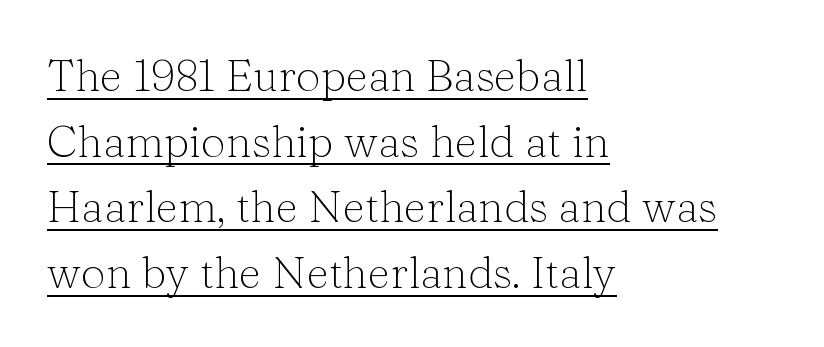
{"serif": "yes", "italic": "no", "bold": "no", "weight": "light", "width": "normal", "stroke_contrast": "low", "x_height": "medium", "monospaced": "no", "underline": "yes", "align": "left", "line_spacing": "normal", "line_spacing_ratio": 1.49, "letter_spacing": "normal", "letter_spacing_em": 0.0, "glyph_px": 44}
